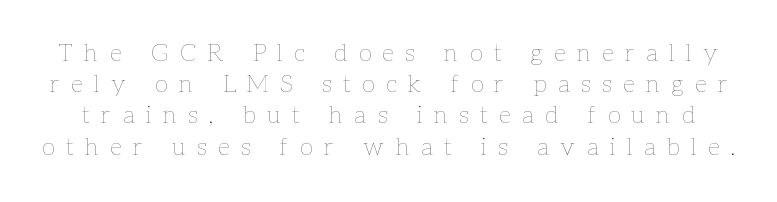
The image shows 24 px text type, upright; set normal line spacing (1.3x), unusually wide letter spacing (+0.48 em), not underlined.
